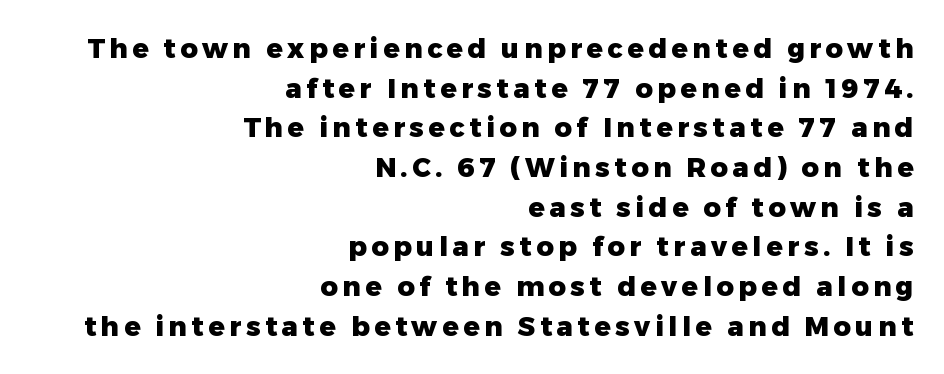
{"italic": "no", "bold": "yes", "underline": "no", "align": "right", "line_spacing": "normal", "line_spacing_ratio": 1.47, "glyph_px": 27}
